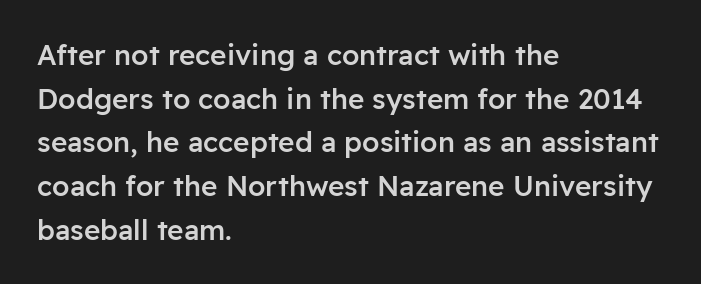
The space directly below the letters is spotless. Each new line begins a customary step beneath the previous one. On the weight axis this lands at semibold, roughly 600. You could not count columns in this text — the font is proportionally spaced.
